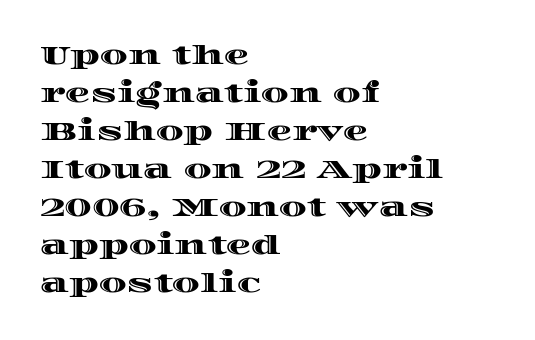
Q: Is the text italic (slanted)? A: No, it is upright.
Q: Is the text underlined? A: No.
Q: How is the paragraph aligned? A: Left-aligned.
Q: Is the spacing between letters normal or unusually wide? A: Normal.
Q: Is the spacing between lines tight, normal or loose? A: Normal.
